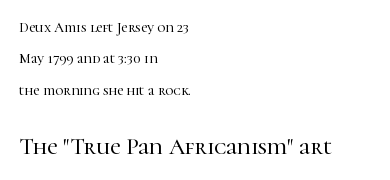
The image shows 23 px text type, upright; set left-aligned, loose line spacing (2.25x), normal letter spacing, not underlined; the second (bottom) block is 1.64x larger.
